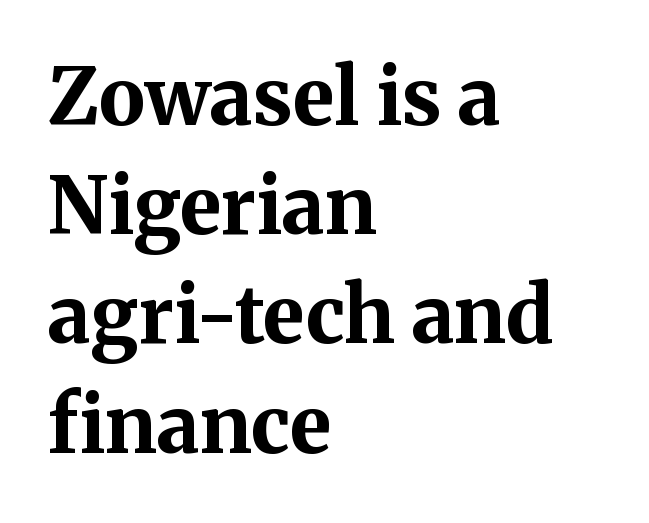
Q: Is the text bold? A: Yes.
Q: Is the text italic (slanted)? A: No, it is upright.
Q: Is the typeface a serif or a sans-serif typeface? A: Serif.
Q: Is the text underlined? A: No.
Q: How is the paragraph aligned? A: Left-aligned.
Q: Is the spacing between letters normal or unusually wide? A: Normal.
Q: Is the spacing between lines tight, normal or loose? A: Normal.
Q: Width (condensed, normal, or wide)? A: Normal.
Q: Stroke contrast? A: Medium.
Q: x-height? A: Medium.
Q: Monospaced? A: No.
